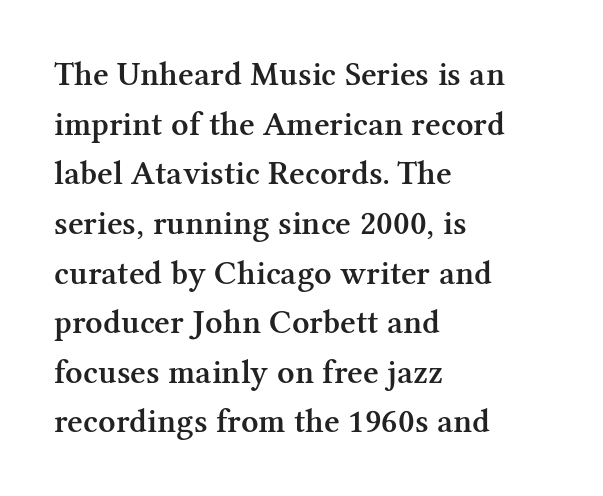
Q: Is the text bold? A: Semi-bold.
Q: Is the text italic (slanted)? A: No, it is upright.
Q: Is the typeface a serif or a sans-serif typeface? A: Serif.
Q: Is the text underlined? A: No.
Q: How is the paragraph aligned? A: Left-aligned.
Q: Is the spacing between letters normal or unusually wide? A: Normal.
Q: Is the spacing between lines tight, normal or loose? A: Normal.
Q: Width (condensed, normal, or wide)? A: Normal.
Q: Stroke contrast? A: Medium.
Q: x-height? A: Medium.
Q: Monospaced? A: No.
